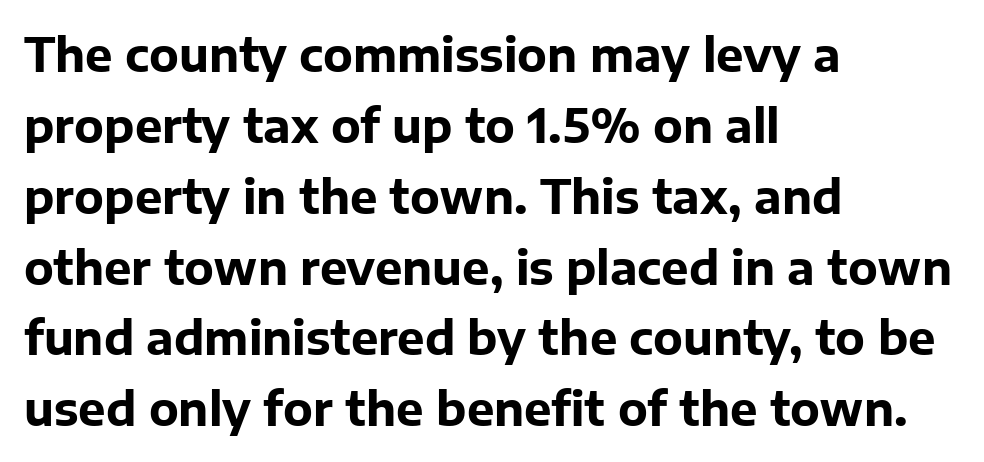
{"serif": "no", "italic": "no", "bold": "yes", "weight": "bold", "width": "normal", "stroke_contrast": "low", "x_height": "medium", "monospaced": "no", "underline": "no", "align": "left", "line_spacing": "normal", "line_spacing_ratio": 1.54, "letter_spacing": "normal", "letter_spacing_em": 0.0, "glyph_px": 46}
